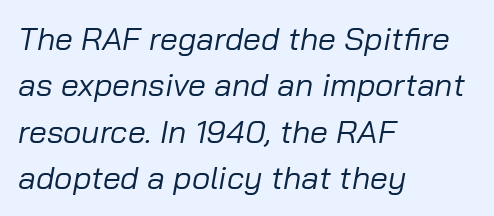
{"italic": "yes", "lean": "right", "slant_degrees": 10, "bold": "no", "weight": "regular", "width": "normal", "stroke_contrast": "low", "x_height": "medium", "monospaced": "no", "underline": "no", "align": "left", "line_spacing": "normal", "line_spacing_ratio": 1.45, "letter_spacing": "normal", "letter_spacing_em": 0.0, "glyph_px": 32}
